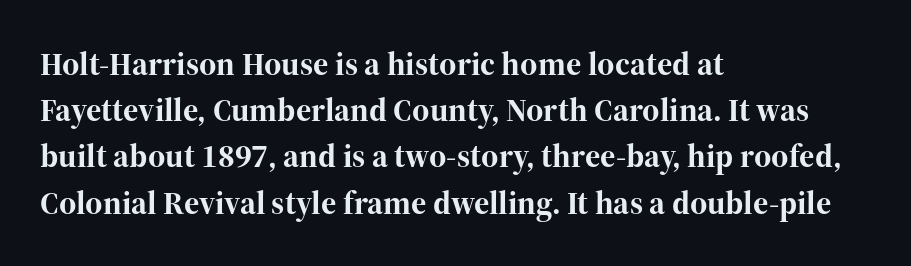
{"serif": "yes", "italic": "no", "bold": "yes", "weight": "bold", "width": "normal", "stroke_contrast": "high", "x_height": "medium", "monospaced": "no", "underline": "no", "align": "left", "line_spacing": "normal", "line_spacing_ratio": 1.4, "letter_spacing": "normal", "letter_spacing_em": 0.0, "glyph_px": 33}
